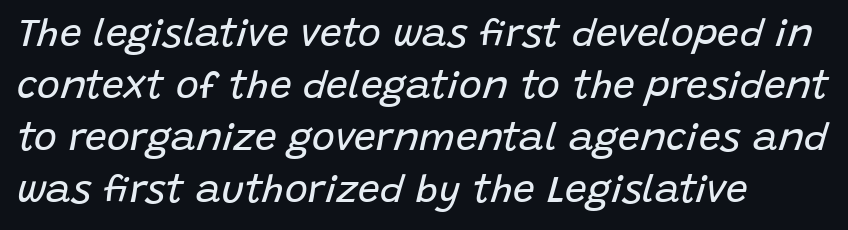
The face used here is rendered with its standard letterfit. The typesetter chose a ragged-right arrangement here. Varying glyph widths throughout — classic text-font behaviour. The letters look calm and open, with moderate or lighter stems. Style check: oblique.
